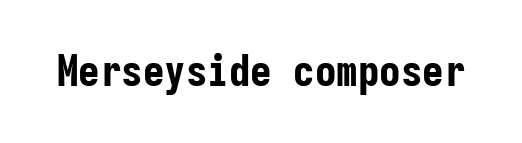
Q: Is the text bold? A: Yes.
Q: Is the text italic (slanted)? A: No, it is upright.
Q: Is the typeface a serif or a sans-serif typeface? A: Sans-serif.
Q: Is the text underlined? A: No.
Q: Is the spacing between letters normal or unusually wide? A: Normal.
Q: Width (condensed, normal, or wide)? A: Condensed.
Q: Stroke contrast? A: Low.
Q: x-height? A: Medium.
Q: Monospaced? A: Yes.
